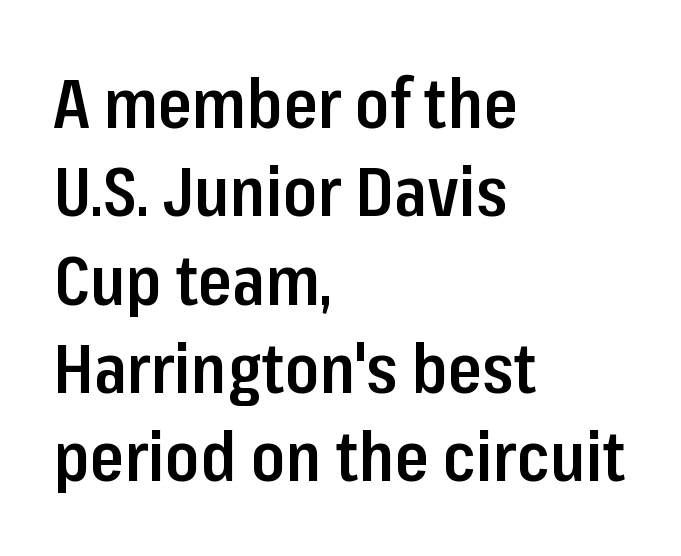
Q: Is the text bold? A: Semi-bold.
Q: Is the text italic (slanted)? A: No, it is upright.
Q: Is the typeface a serif or a sans-serif typeface? A: Sans-serif.
Q: Is the text underlined? A: No.
Q: How is the paragraph aligned? A: Left-aligned.
Q: Is the spacing between letters normal or unusually wide? A: Normal.
Q: Is the spacing between lines tight, normal or loose? A: Normal.
Q: Width (condensed, normal, or wide)? A: Condensed.
Q: Stroke contrast? A: Low.
Q: x-height? A: Medium.
Q: Monospaced? A: No.
